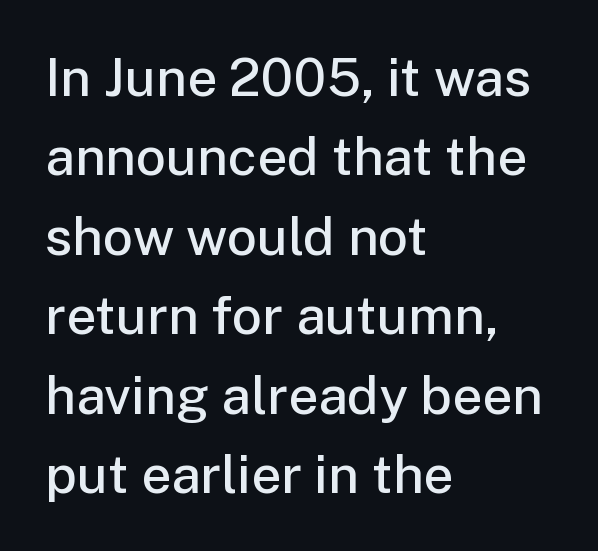
Q: Is the text bold? A: Semi-bold.
Q: Is the text italic (slanted)? A: No, it is upright.
Q: Is the typeface a serif or a sans-serif typeface? A: Sans-serif.
Q: Is the text underlined? A: No.
Q: How is the paragraph aligned? A: Left-aligned.
Q: Is the spacing between letters normal or unusually wide? A: Normal.
Q: Is the spacing between lines tight, normal or loose? A: Normal.
Q: Width (condensed, normal, or wide)? A: Normal.
Q: Stroke contrast? A: Low.
Q: x-height? A: Medium.
Q: Monospaced? A: No.
